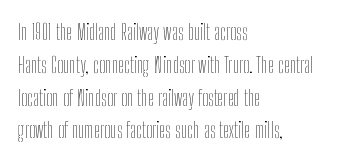
Descender tails drop into unmarked territory. Vertically, the passage feels balanced, rows spaced as you'd expect. The typesetter chose a ragged-right arrangement here. The typography opts for an upright posture over an oblique one. The rendering keeps characters at their native spacing. Stroke mass is kept to a normal reading level or below.
